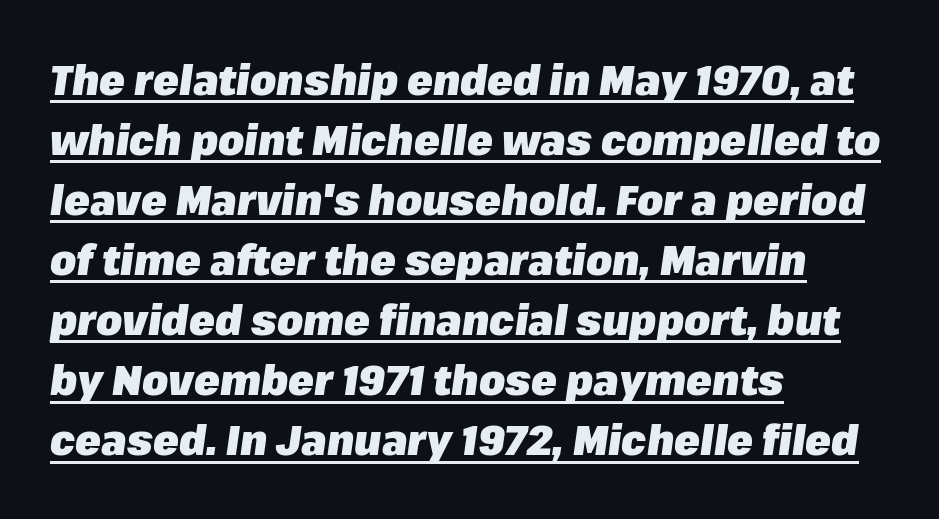
Designer's note — italics engaged. There is no visible air inserted between adjacent glyphs. Leftover space on each line is placed entirely after the last word. The strokes are fattened all the way to bold. Like a heading marked for emphasis, these lines bear an underscore.
